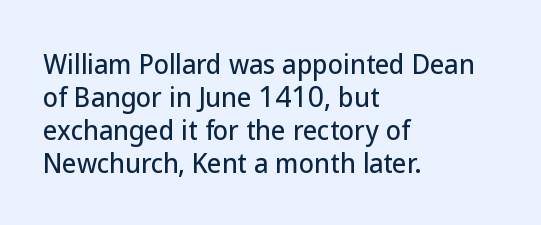
Every row of glyphs begins at an identical x-position on the left. Words appear dense and cohesive because spacing is normal. Unlike italic type, these characters show no tilt at all. Vertical spacing — default. Check under the words: just untouched page.
